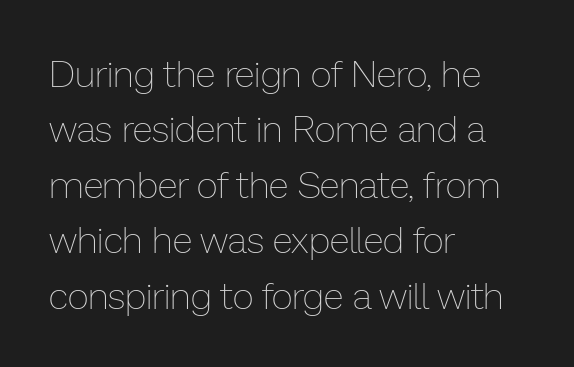
The image shows 37 px thin type, upright; set left-aligned, normal line spacing (1.5x), normal letter spacing, not underlined; low stroke contrast and a medium x-height.
